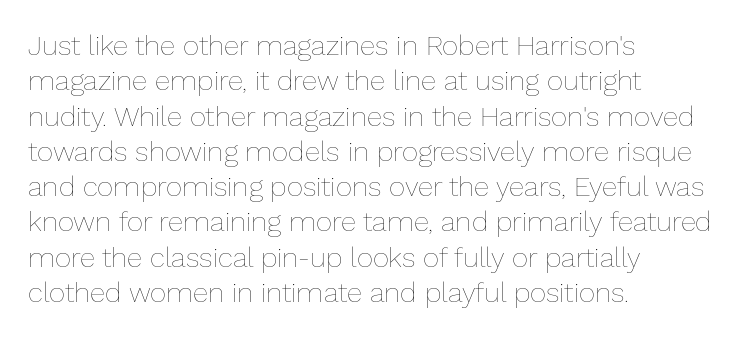
Q: Is the text bold? A: No.
Q: Is the text italic (slanted)? A: No, it is upright.
Q: Is the text underlined? A: No.
Q: How is the paragraph aligned? A: Left-aligned.
Q: Is the spacing between letters normal or unusually wide? A: Normal.
Q: Is the spacing between lines tight, normal or loose? A: Normal.
Q: Width (condensed, normal, or wide)? A: Normal.
Q: Stroke contrast? A: Low.
Q: x-height? A: Medium.
Q: Monospaced? A: No.
